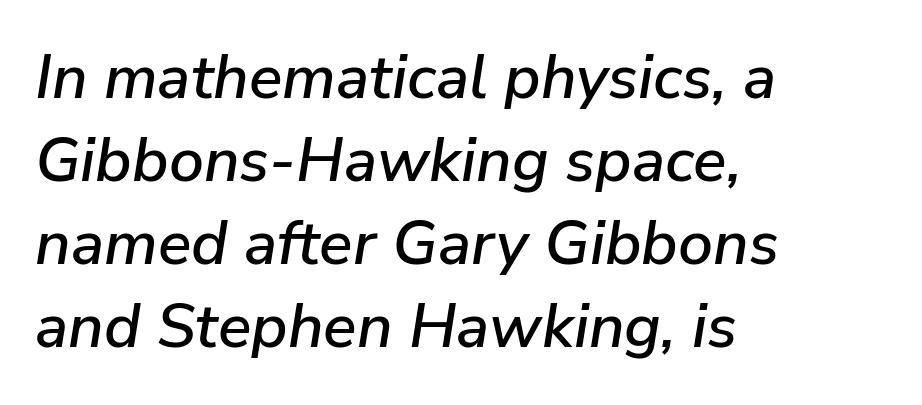
Q: Is the text italic (slanted)? A: Yes, it leans right by about 9 degrees.
Q: Is the text underlined? A: No.
Q: How is the paragraph aligned? A: Left-aligned.
Q: Is the spacing between letters normal or unusually wide? A: Normal.
Q: Is the spacing between lines tight, normal or loose? A: Normal.
Q: Width (condensed, normal, or wide)? A: Normal.
Q: Stroke contrast? A: Low.
Q: x-height? A: Medium.
Q: Monospaced? A: No.
